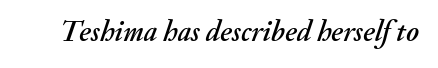
The passage shown is typed in a proportional face where columns would drift. Plain, unruled lines of type. Look at the tracking — it's just the regular setting, nothing added. The face used here has a pronounced slope to its letters.
